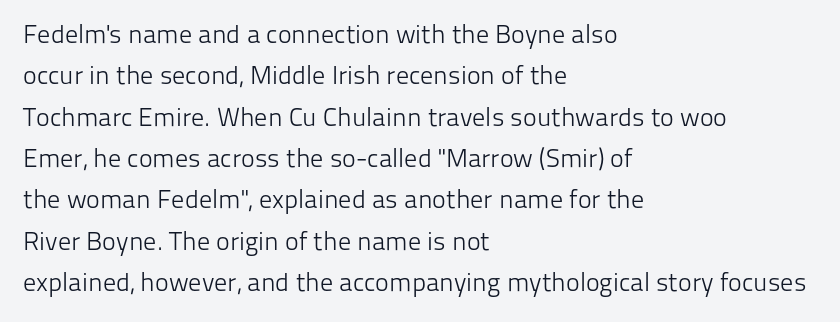
Each stroke keeps to a modest, everyday thickness or less. Whoever set this chose a conventional vertical rhythm. Caption: multi-line text, flush left, ragged right. Underlining? Definitely not there.
